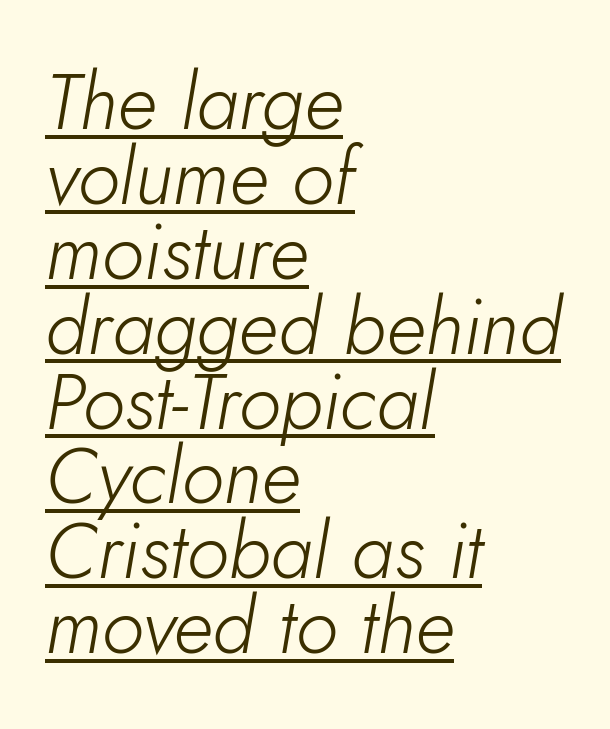
The space between consecutive lines is stingy. You can tell it's italic because the verticals aren't actually vertical. Honestly, the letter spacing is just normal — you wouldn't notice it. The typesetter chose a ragged-right arrangement here.
